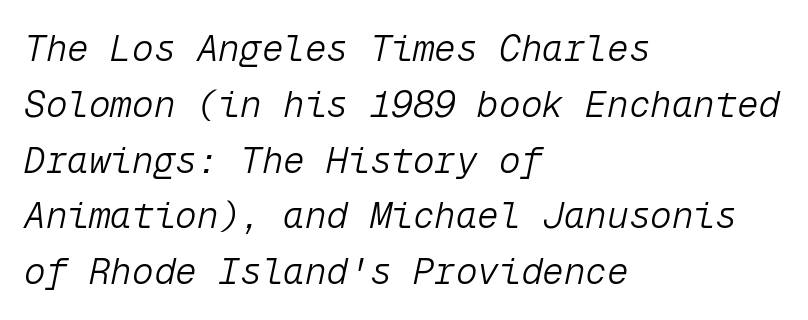
{"italic": "yes", "lean": "right", "slant_degrees": 12, "bold": "no", "weight": "light", "width": "normal", "stroke_contrast": "low", "x_height": "medium", "monospaced": "yes", "underline": "no", "align": "left", "line_spacing": "normal", "line_spacing_ratio": 1.55, "letter_spacing": "normal", "letter_spacing_em": 0.0, "glyph_px": 36}
